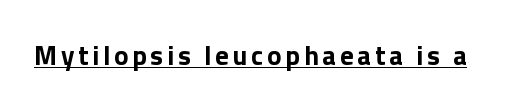
Q: Is the text bold? A: Yes.
Q: Is the text italic (slanted)? A: No, it is upright.
Q: Is the text underlined? A: Yes.
